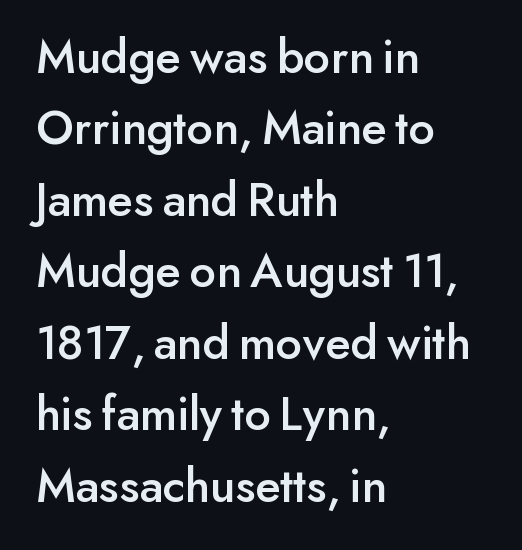
The rendering uses natural spacing where letterforms have individual widths. Serifs: no, the terminals of the letterforms are clean. Rows of type keep a routine distance in the vertical direction. Vertical strokes here are truly vertical.
